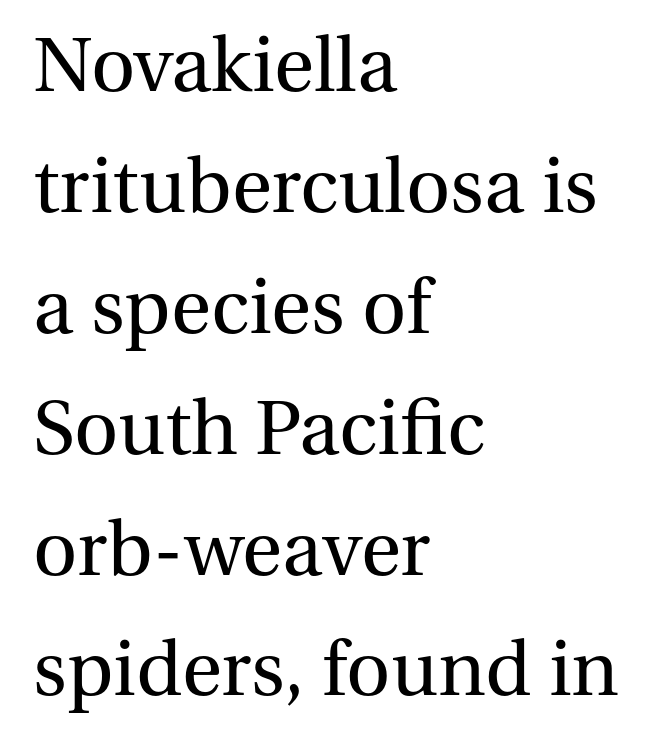
Proportional: the letters do not fall into vertical columns. You can tell it's not italic because the verticals are truly vertical. The space between consecutive lines is moderate. How are the letters spaced? Ordinarily, with no added tracking. Unbolded letterforms with no extra heft. Does the type have serifs? Yes, each stem ends in a small foot.
